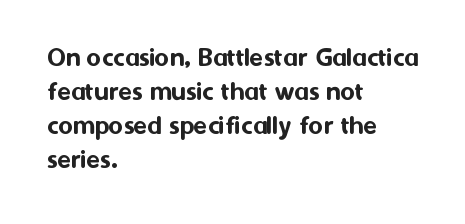
The gap between lines stays unmarked. Standard letterfit; no display-style spreading of the glyphs. Varying glyph widths throughout — classic text-font behaviour. Nope, no serifs anywhere on these letters.
